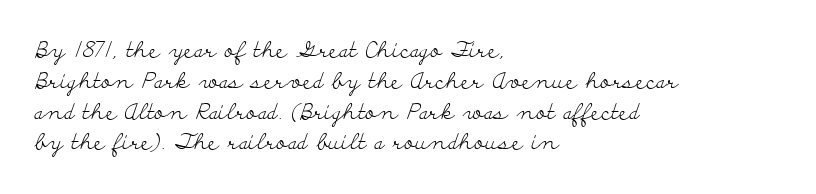
The image shows 22 px text type; set left-aligned, normal line spacing (1.4x), normal letter spacing, not underlined.
